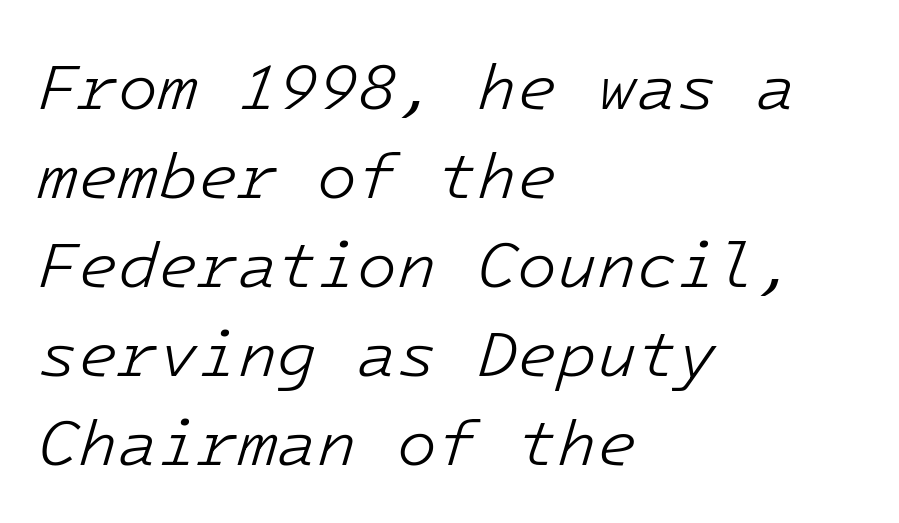
{"italic": "yes", "lean": "right", "slant_degrees": 16, "bold": "no", "weight": "light", "width": "normal", "stroke_contrast": "low", "x_height": "medium", "monospaced": "yes", "underline": "no", "align": "left", "line_spacing": "normal", "line_spacing_ratio": 1.37, "letter_spacing": "normal", "letter_spacing_em": 0.0, "glyph_px": 65}
